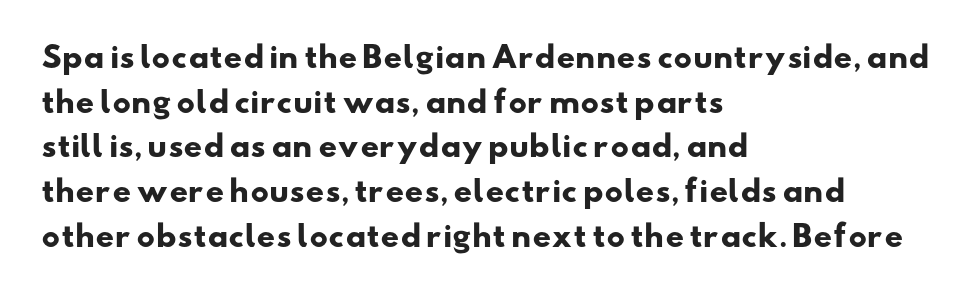
Q: Is the text bold? A: Yes.
Q: Is the typeface a serif or a sans-serif typeface? A: Sans-serif.
Q: Is the text underlined? A: No.
Q: How is the paragraph aligned? A: Left-aligned.
Q: Is the spacing between letters normal or unusually wide? A: Normal.
Q: Is the spacing between lines tight, normal or loose? A: Normal.
Q: Width (condensed, normal, or wide)? A: Wide.
Q: Stroke contrast? A: Low.
Q: x-height? A: Small.
Q: Monospaced? A: No.
